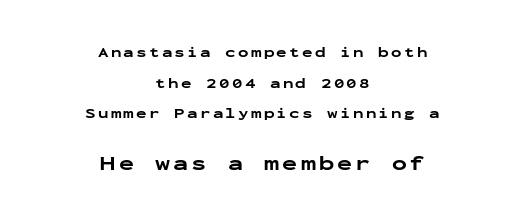
A centered setting, common on invitations and titles, is used for this passage. When letters stand straight like this, we call the style roman or upright. The foot of each line stays bare and open. The vertical gap from one line to the next is large. The composition opens small and finishes big.
